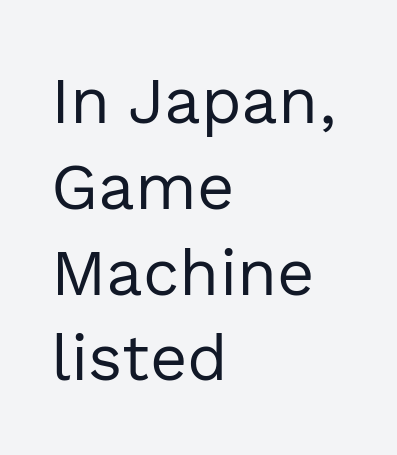
The image shows 65 px regular-weight sans-serif type, upright; set left-aligned, normal line spacing (1.32x), normal letter spacing, not underlined; a medium x-height.
